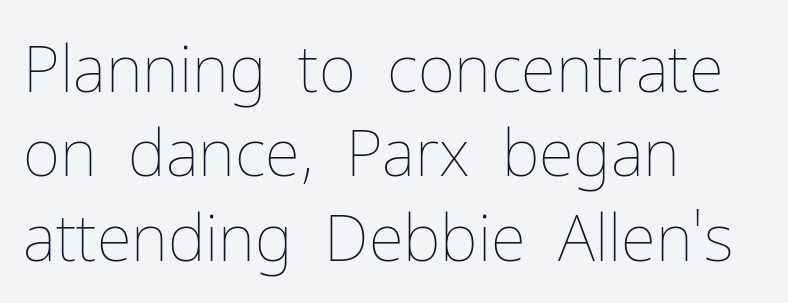
{"italic": "no", "bold": "no", "weight": "thin", "width": "normal", "stroke_contrast": "low", "x_height": "medium", "monospaced": "no", "underline": "no", "align": "left", "line_spacing": "normal", "line_spacing_ratio": 1.32, "letter_spacing": "normal", "letter_spacing_em": 0.0, "glyph_px": 64}
